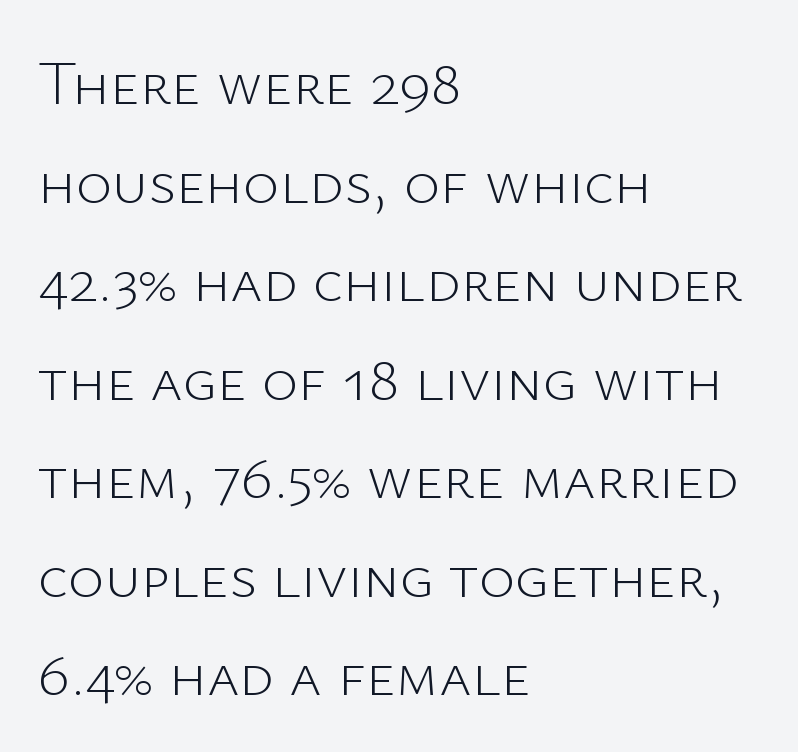
{"serif": "no", "italic": "no", "bold": "no", "weight": "light", "width": "normal", "stroke_contrast": "low", "x_height": "medium", "monospaced": "no", "underline": "no", "align": "left", "line_spacing": "normal", "line_spacing_ratio": 1.59, "letter_spacing": "normal", "letter_spacing_em": 0.0, "glyph_px": 62}
